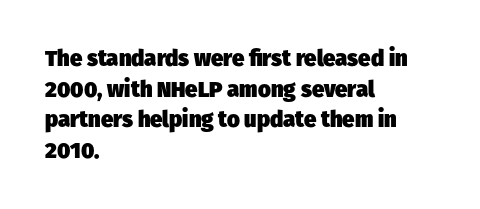
The image shows 22 px bold type; set left-aligned, normal line spacing (1.39x), normal letter spacing, not underlined.
